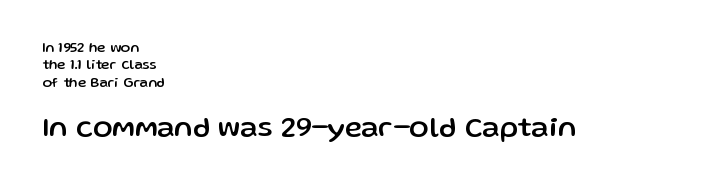
Ordinary non-slanted type is in use. No feet cap the strokes, marking this as sans-serif type. The words here are not underlined. The paragraph shown leans on its left margin. Two sizes are in play, and the larger belongs to the second block. Note the varied advance widths — an 'i' is clearly narrower than an 'm'.
